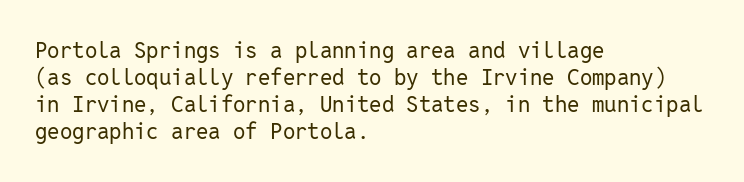
Beneath every word, the page is bare. The lettering holds an erect, upright posture throughout. Caption: face not bold, strokes unweighted. The gaps between neighbouring characters are ordinary and unremarkable.
